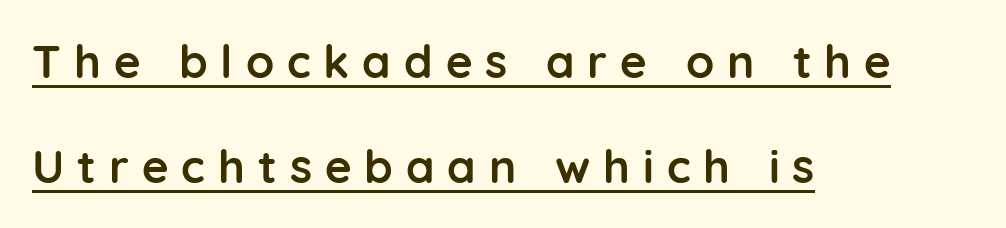
Baseline-to-baseline distance is far greater than the letter height. Heavy-handed strokes throughout: this text is bold. The rendering anchors every line to the left-hand side. The lettering is marked with a stroke running underneath it.
